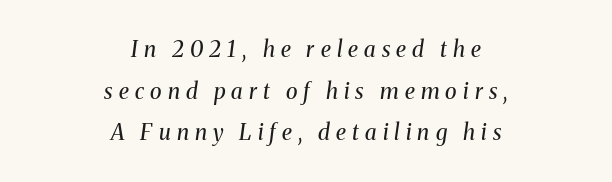
Q: Is the text bold? A: No.
Q: Is the text italic (slanted)? A: Yes, it leans right by about 8 degrees.
Q: Is the text underlined? A: No.
Q: How is the paragraph aligned? A: Centered.
Q: Is the spacing between letters normal or unusually wide? A: Unusually wide.
